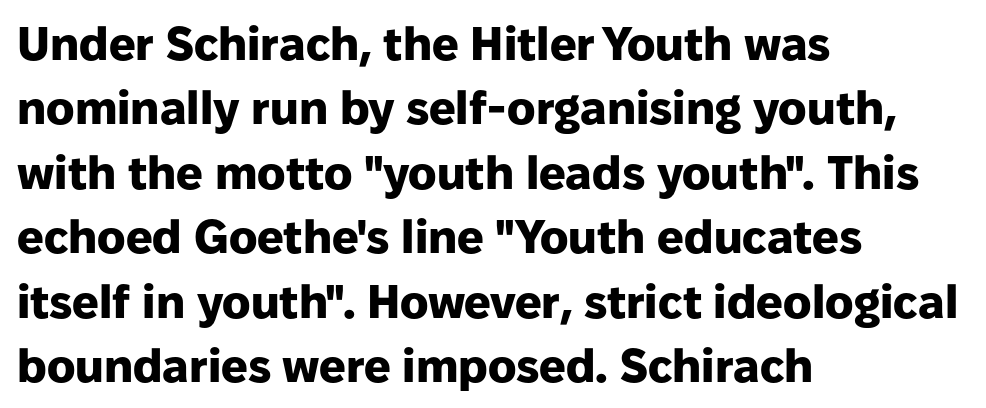
The image shows 47 px heavy sans-serif type, upright; set left-aligned, normal line spacing (1.37x), normal letter spacing, not underlined; low stroke contrast and a medium x-height.
